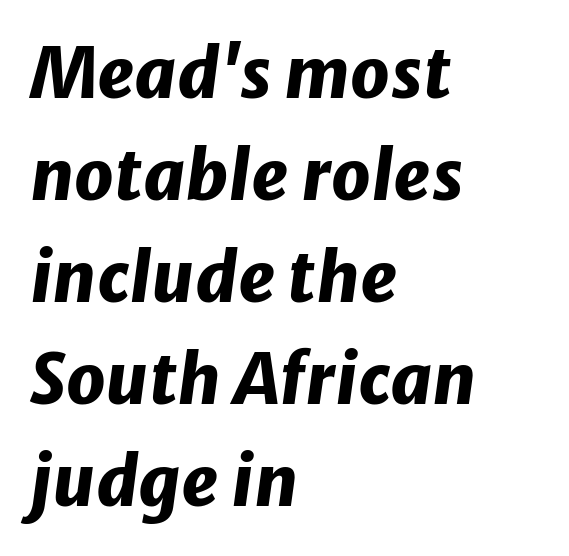
The image shows 69 px heavy type, italic (leaning right); set left-aligned, normal line spacing (1.48x), normal letter spacing, not underlined; low stroke contrast and a medium x-height.
